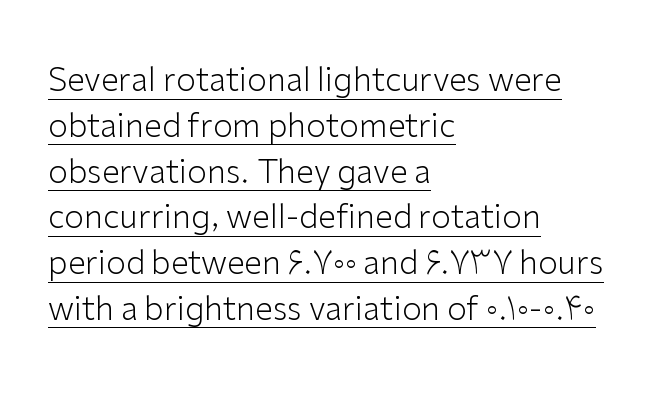
{"serif": "no", "italic": "no", "bold": "no", "weight": "light", "width": "normal", "stroke_contrast": "low", "x_height": "medium", "monospaced": "no", "underline": "yes", "align": "left", "line_spacing": "normal", "line_spacing_ratio": 1.43, "letter_spacing": "normal", "letter_spacing_em": 0.0, "glyph_px": 32}
